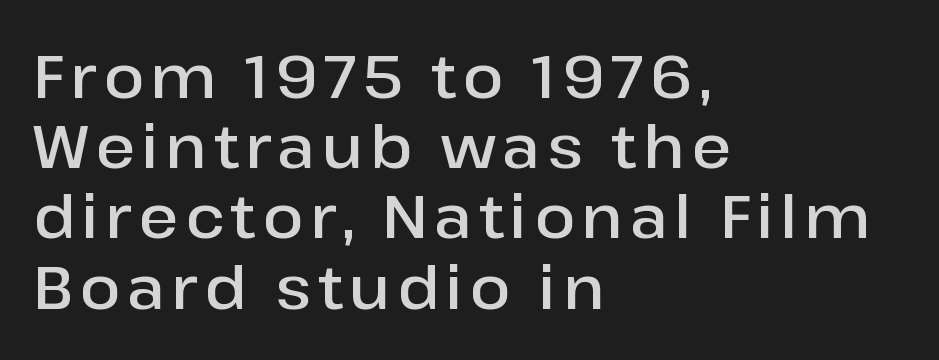
{"serif": "no", "italic": "no", "bold": "semi", "weight": "semibold", "width": "normal", "stroke_contrast": "low", "x_height": "medium", "monospaced": "no", "underline": "no", "align": "left", "line_spacing_ratio": 1.17, "glyph_px": 60}
